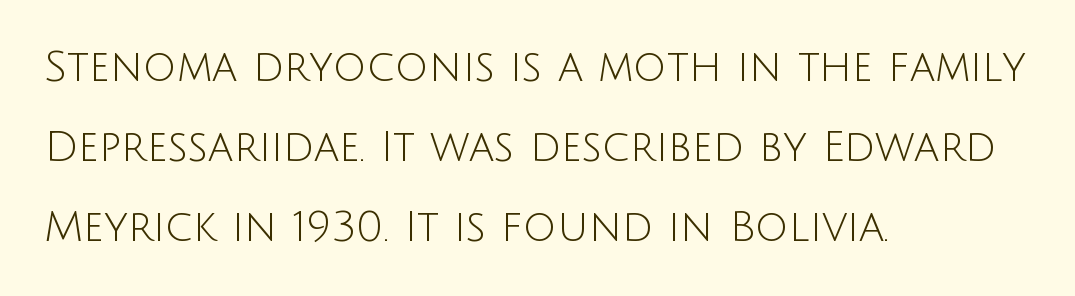
Q: Is the text bold? A: No.
Q: Is the text italic (slanted)? A: No, it is upright.
Q: Is the typeface a serif or a sans-serif typeface? A: Sans-serif.
Q: Is the text underlined? A: No.
Q: How is the paragraph aligned? A: Left-aligned.
Q: Is the spacing between letters normal or unusually wide? A: Normal.
Q: Is the spacing between lines tight, normal or loose? A: Loose.
Q: Width (condensed, normal, or wide)? A: Normal.
Q: Stroke contrast? A: Low.
Q: x-height? A: Large.
Q: Monospaced? A: No.
